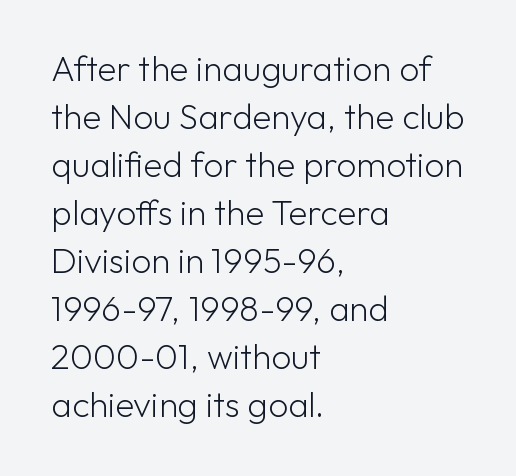
Q: Is the text bold? A: No.
Q: Is the text italic (slanted)? A: No, it is upright.
Q: Is the typeface a serif or a sans-serif typeface? A: Sans-serif.
Q: Is the text underlined? A: No.
Q: How is the paragraph aligned? A: Left-aligned.
Q: Is the spacing between letters normal or unusually wide? A: Normal.
Q: Is the spacing between lines tight, normal or loose? A: Normal.
Q: Width (condensed, normal, or wide)? A: Normal.
Q: Stroke contrast? A: Low.
Q: x-height? A: Medium.
Q: Monospaced? A: No.
